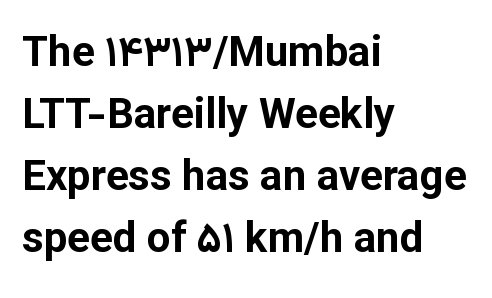
{"serif": "no", "italic": "no", "bold": "yes", "weight": "bold", "width": "normal", "stroke_contrast": "low", "x_height": "medium", "monospaced": "no", "underline": "no", "align": "left", "line_spacing": "normal", "line_spacing_ratio": 1.48, "letter_spacing": "normal", "letter_spacing_em": 0.0, "glyph_px": 42}
